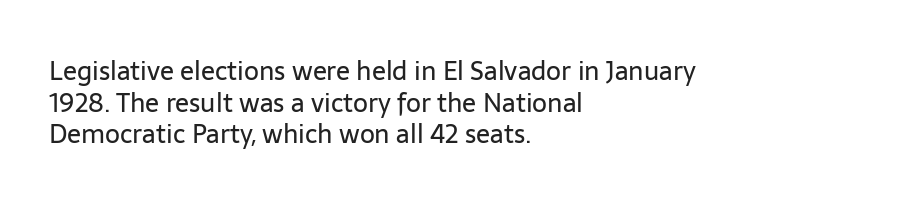
{"italic": "no", "bold": "no", "underline": "no", "align": "left", "line_spacing_ratio": 1.22, "letter_spacing": "normal", "letter_spacing_em": 0.0, "glyph_px": 26}
